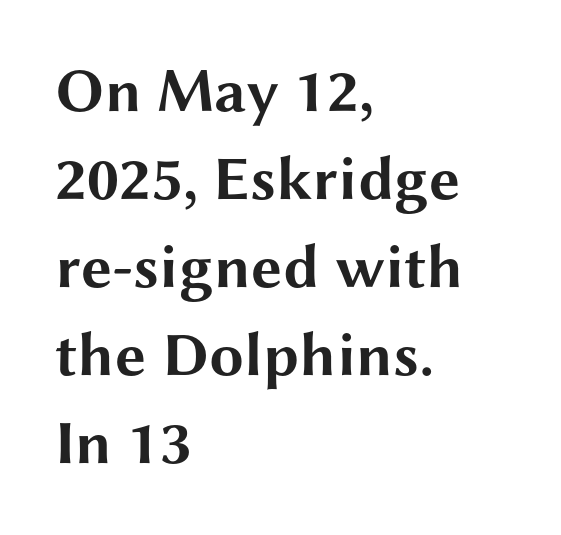
The image shows 62 px bold, wide sans-serif type, upright; set left-aligned, normal line spacing (1.42x), normal letter spacing, not underlined; medium stroke contrast and a medium x-height.
